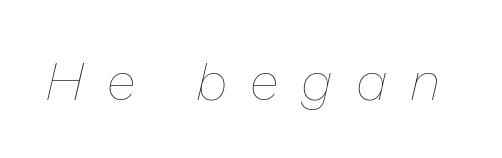
{"italic": "yes", "lean": "right", "slant_degrees": 13, "bold": "no", "weight": "thin", "width": "normal", "stroke_contrast": "low", "x_height": "medium", "monospaced": "no", "underline": "no", "letter_spacing": "wide", "letter_spacing_em": 0.47, "glyph_px": 53}
